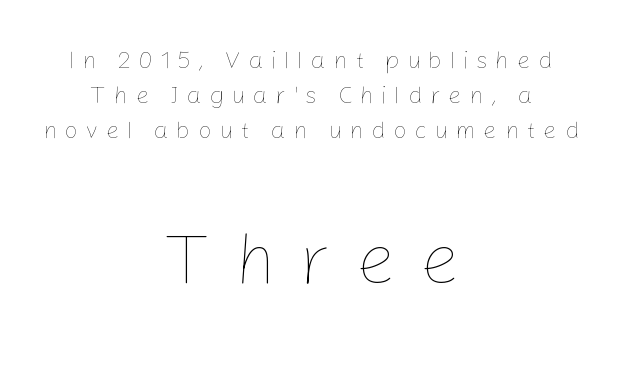
{"italic": "no", "bold": "no", "weight": "thin", "width": "normal", "stroke_contrast": "low", "x_height": "medium", "monospaced": "no", "underline": "no", "align": "center", "line_spacing": "normal", "line_spacing_ratio": 1.46, "letter_spacing": "wide", "letter_spacing_em": 0.31, "larger_block": "second", "size_ratio": 3.0, "glyph_px": 72}
